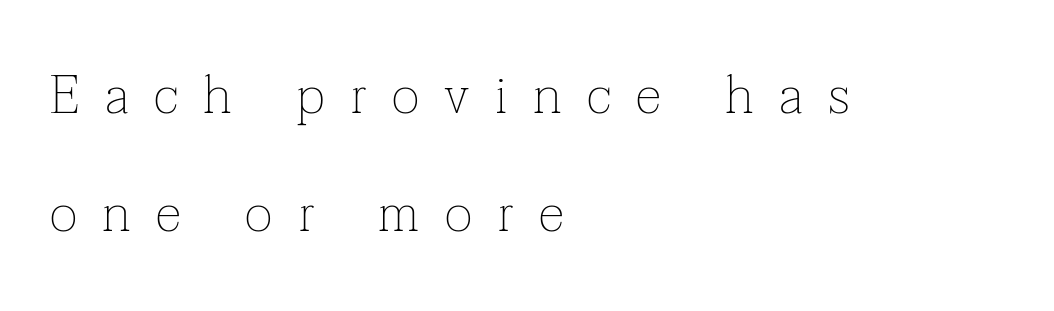
Does the copy run flush right? No — it runs flush left. What stands out about the letter spacing? Its width — letters are far apart. Looks like regular typesetting: each glyph gets only the width it needs. Is this a sans? No — the strokes have serifs. The space between consecutive lines is lavish. No extra ink here — the face is not bold.
